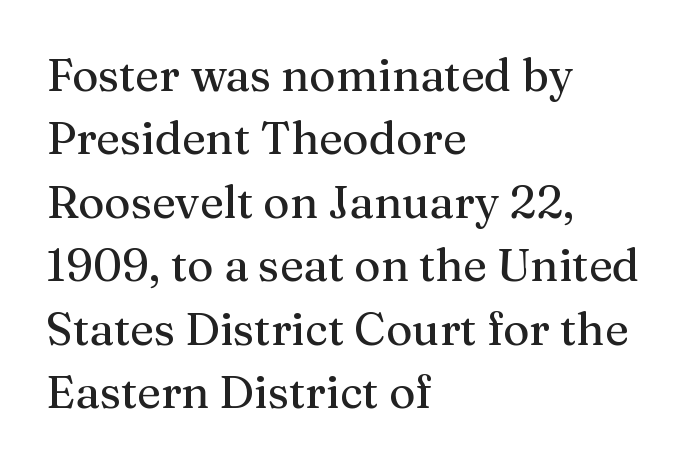
Ordinary non-slanted type is in use. Words appear dense and cohesive because spacing is normal. Letterform terminals end in serifs throughout the passage. In CSS terms this would be text-align: left. Rows of type keep a routine distance in the vertical direction. Each row of text sits above clean, open space.
